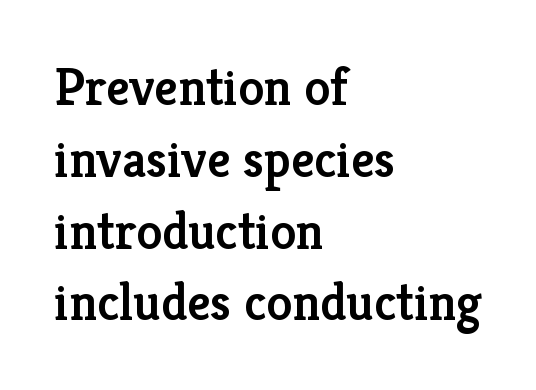
The image shows 52 px semibold serif type, upright; set left-aligned, normal line spacing (1.38x), normal letter spacing, not underlined; low stroke contrast and a medium x-height.
